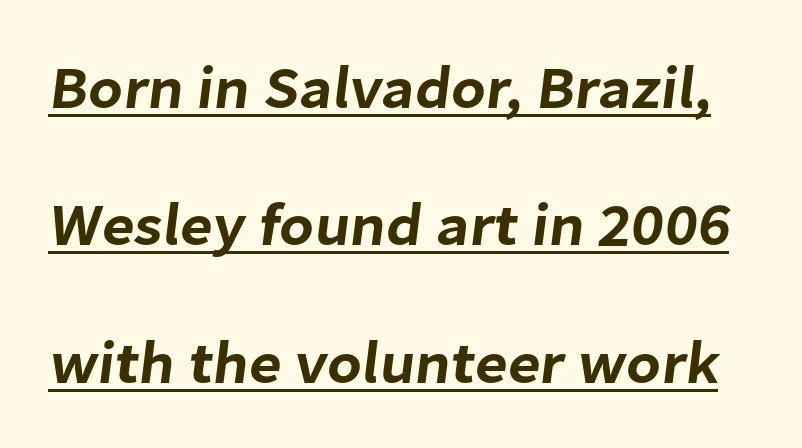
The image shows 60 px sans-serif type; set loose line spacing (2.29x), normal letter spacing, underlined; low stroke contrast and a medium x-height.
